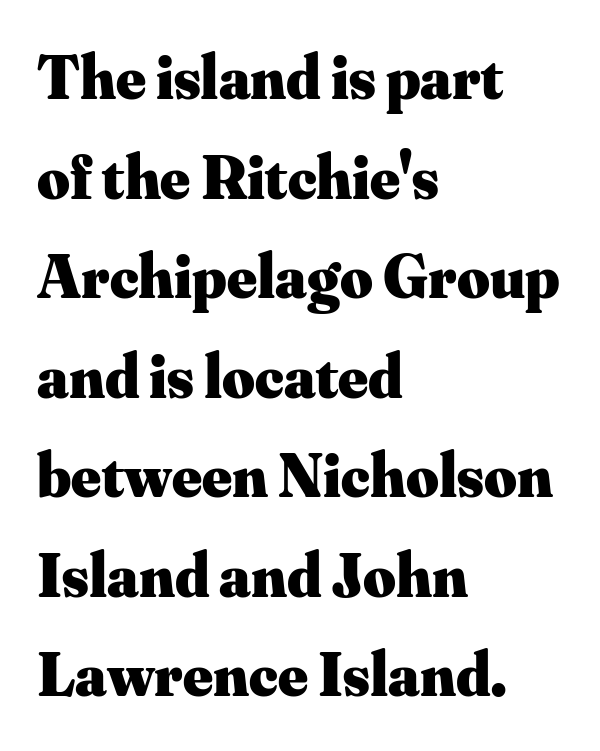
The image shows 63 px heavy serif type, upright; set left-aligned, normal line spacing (1.58x), normal letter spacing, not underlined; medium stroke contrast and a small x-height.
